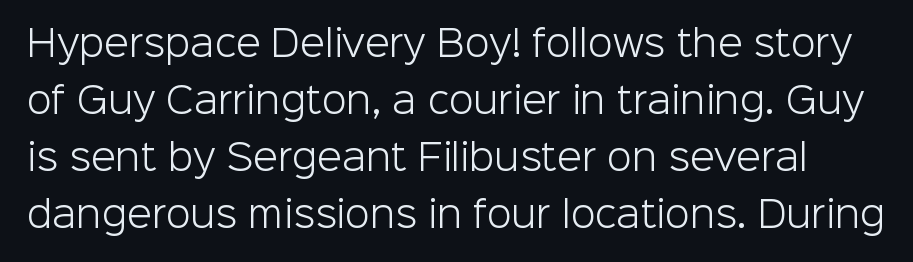
The image shows 36 px light sans-serif type, upright; set normal line spacing (1.58x), normal letter spacing, not underlined; low stroke contrast and a medium x-height.
